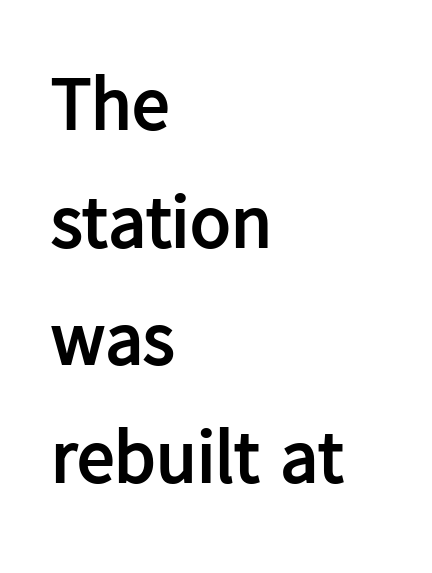
The image shows 75 px semibold sans-serif type, upright; set left-aligned, normal line spacing (1.57x), normal letter spacing, not underlined; low stroke contrast and a medium x-height.
